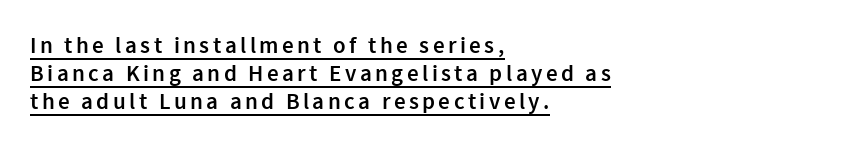
Q: Is the text bold? A: Semi-bold.
Q: Is the text italic (slanted)? A: No, it is upright.
Q: Is the text underlined? A: Yes.
Q: How is the paragraph aligned? A: Left-aligned.
